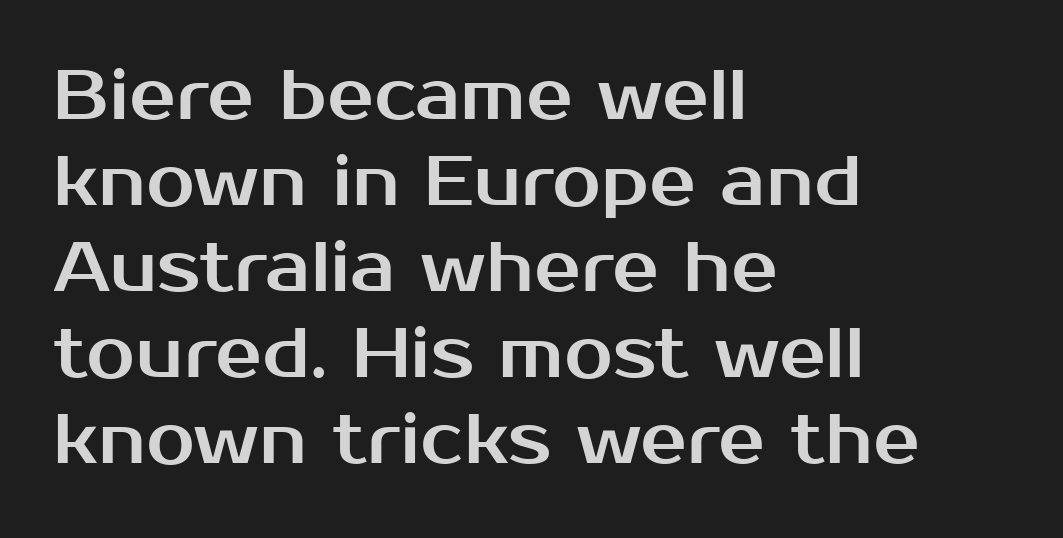
{"serif": "no", "italic": "no", "width": "normal", "stroke_contrast": "medium", "x_height": "medium", "monospaced": "no", "underline": "no", "align": "left", "line_spacing_ratio": 1.23, "letter_spacing": "normal", "letter_spacing_em": 0.0, "glyph_px": 70}
